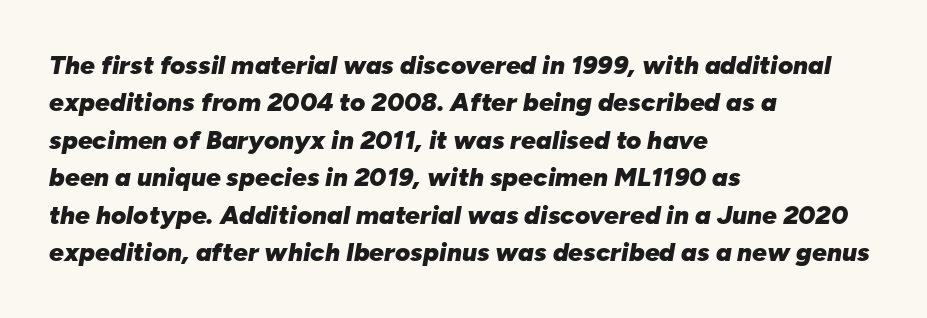
{"italic": "yes", "lean": "right", "slant_degrees": 10, "bold": "yes", "underline": "no", "align": "left", "line_spacing": "normal", "line_spacing_ratio": 1.44, "letter_spacing": "normal", "letter_spacing_em": 0.0, "glyph_px": 26}
